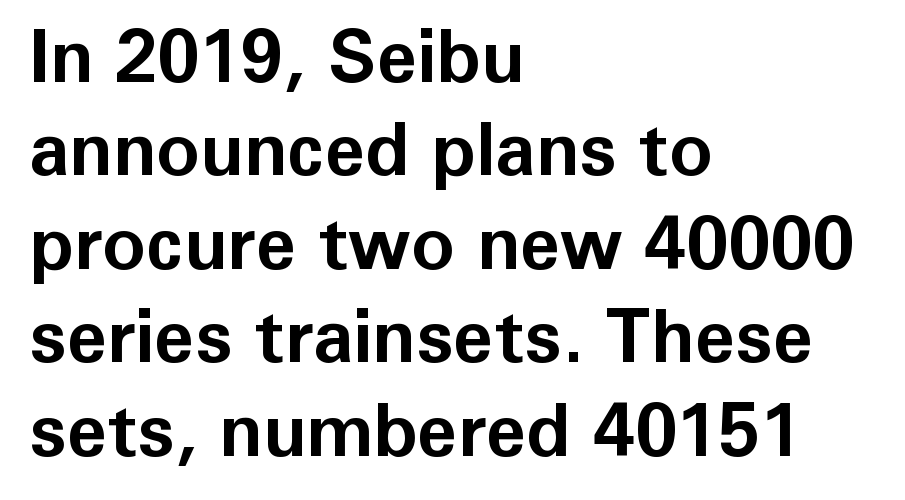
The image shows 73 px bold sans-serif type, upright; set left-aligned, normal line spacing (1.28x), normal letter spacing, not underlined; low stroke contrast and a medium x-height.
